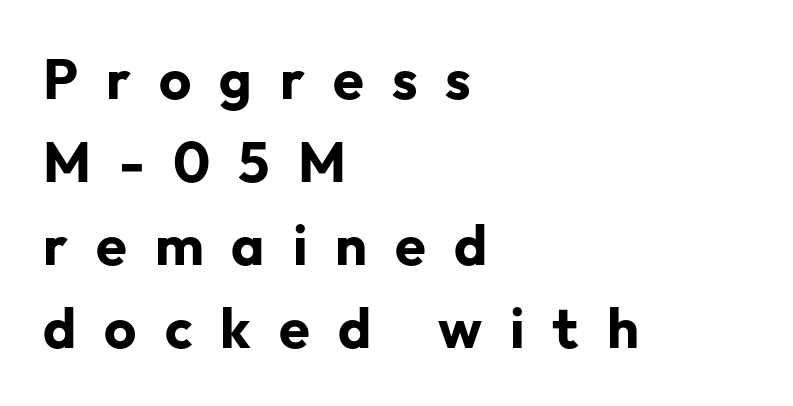
Lines of text with bare space underneath. The glyphs have the mass of a bold cut. Honestly, the letter spacing is so wide it's the main thing you notice. Each letter keeps its own natural width here, so spacing adapts to shape. These lines are composed in type without serifs. Is the block centered? No — it sits flush against the left margin.
